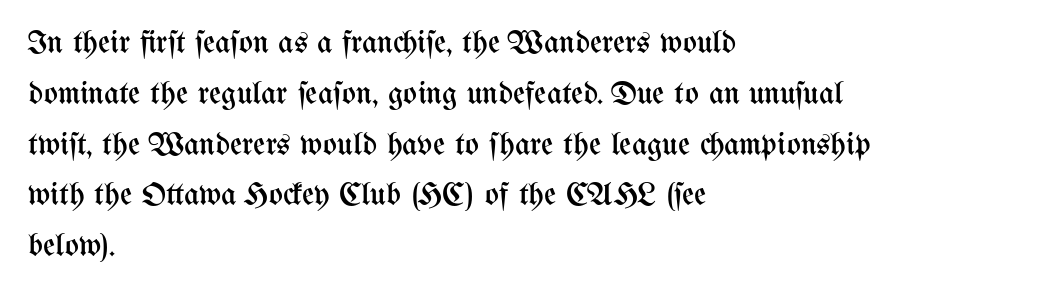
Do the characters align in a grid? No, the font is proportional. Is the letter spacing exaggerated? No — it looks like the ordinary default. The weight tops out at a normal text grade. Lines of text with bare space underneath. The paragraph shown leans on its left margin. Leading matches the norm, producing a regular column.
